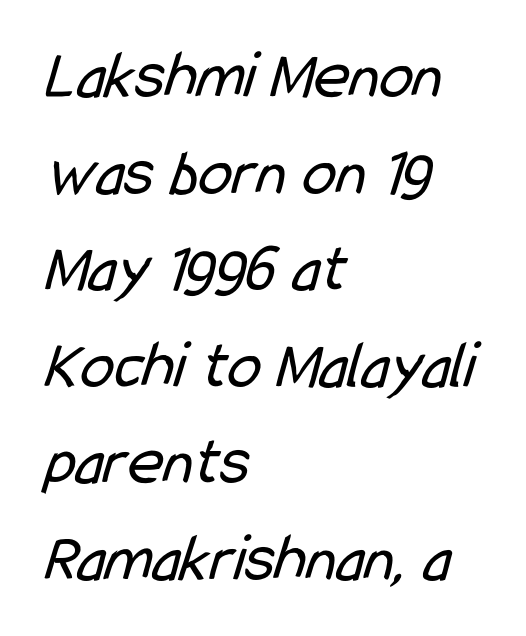
Q: Is the text bold? A: No.
Q: Is the typeface a serif or a sans-serif typeface? A: Sans-serif.
Q: Is the text underlined? A: No.
Q: How is the paragraph aligned? A: Left-aligned.
Q: Is the spacing between letters normal or unusually wide? A: Normal.
Q: Is the spacing between lines tight, normal or loose? A: Normal.
Q: Width (condensed, normal, or wide)? A: Condensed.
Q: Stroke contrast? A: Low.
Q: x-height? A: Medium.
Q: Monospaced? A: No.
